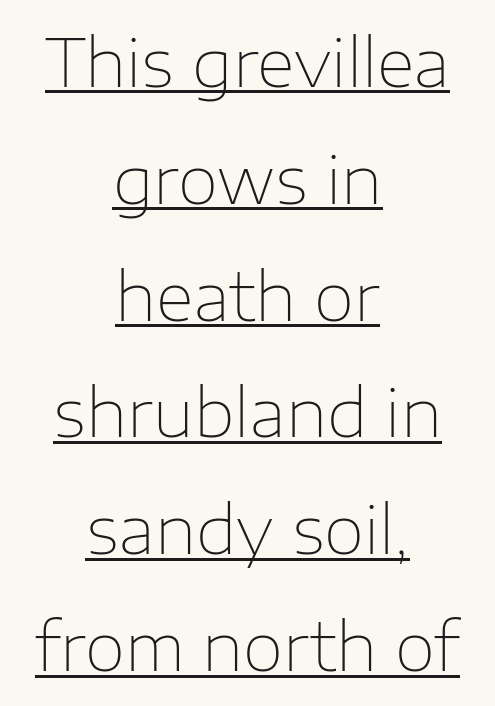
{"serif": "no", "italic": "no", "bold": "no", "weight": "thin", "width": "normal", "stroke_contrast": "low", "x_height": "medium", "monospaced": "no", "underline": "yes", "align": "center", "line_spacing_ratio": 1.77, "letter_spacing": "normal", "letter_spacing_em": 0.0, "glyph_px": 66}
